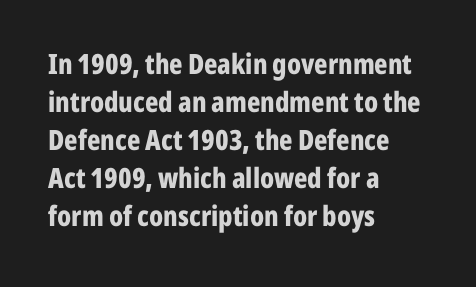
The image shows 28 px bold, condensed sans-serif type, upright; set left-aligned, normal line spacing (1.36x), normal letter spacing, not underlined; low stroke contrast and a medium x-height.
